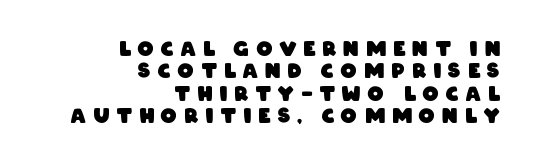
The image shows 20 px bold type; set right-aligned, tight line spacing (1.12x), unusually wide letter spacing (+0.36 em), not underlined.
